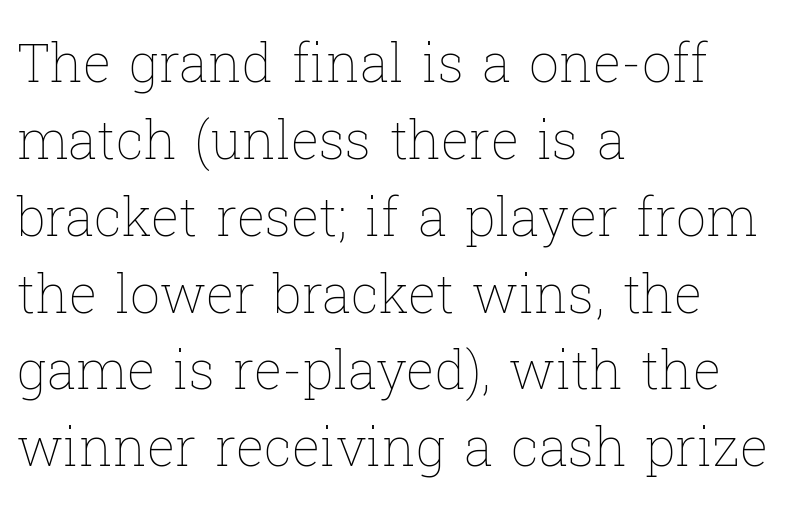
{"italic": "no", "bold": "no", "weight": "thin", "width": "normal", "stroke_contrast": "low", "x_height": "medium", "monospaced": "no", "underline": "no", "align": "left", "line_spacing": "normal", "line_spacing_ratio": 1.45, "letter_spacing": "normal", "letter_spacing_em": 0.0, "glyph_px": 53}
